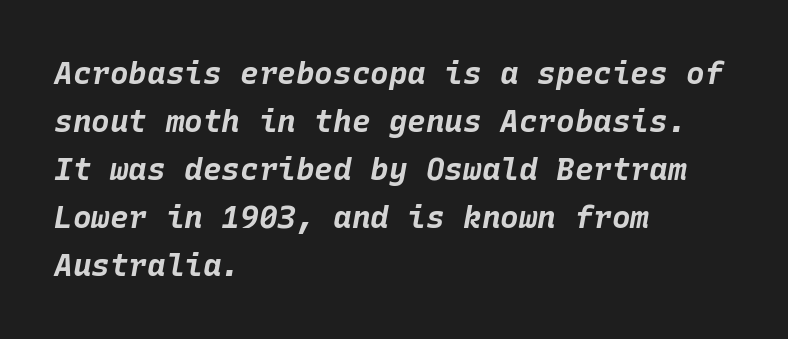
Compared with typical body copy, the letter spacing here is the same. The passage shown is not underscored anywhere. A typesetter would call this monospace, since all characters share one set width. Typesetter's note: full bold, strokes at maximum text heaviness. The font's italic variant was chosen for this text. One glance says typical: line gaps are just what's usual.
